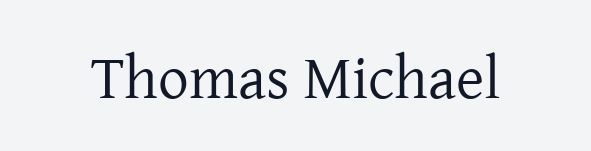
The image shows 61 px regular-weight serif type, upright; set normal letter spacing, not underlined; low stroke contrast and a medium x-height.
